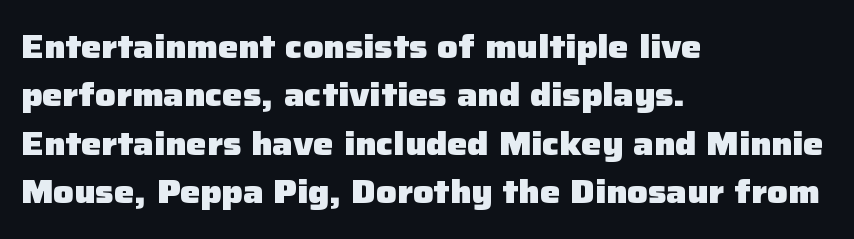
Unlike a traditional serif, this face leaves its strokes unadorned. Heavy-handed strokes throughout: this text is bold. Quick note: underline off. Characters follow at the spacing the type designer built in. This sample has the flowing, uneven cadence of proportional lettering.
